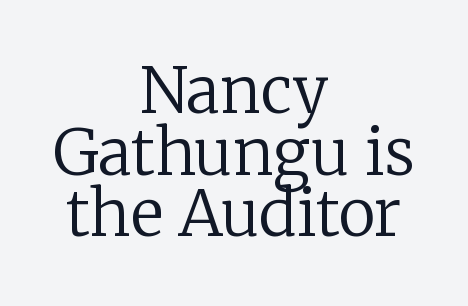
{"serif": "yes", "italic": "no", "bold": "no", "weight": "regular", "width": "normal", "stroke_contrast": "low", "x_height": "medium", "monospaced": "no", "underline": "no", "align": "center", "line_spacing": "tight", "line_spacing_ratio": 0.98, "letter_spacing": "normal", "letter_spacing_em": 0.0, "glyph_px": 63}
